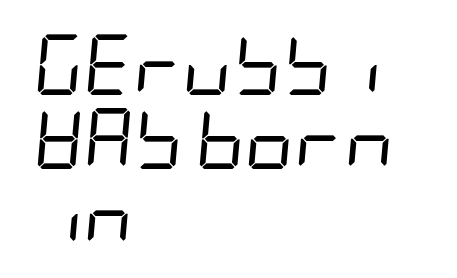
{"italic": "yes", "lean": "right", "slant_degrees": 5, "bold": "no", "weight": "regular", "width": "condensed", "stroke_contrast": "low", "x_height": "large", "underline": "no", "align": "left", "line_spacing_ratio": 1.22, "letter_spacing": "normal", "letter_spacing_em": 0.0, "glyph_px": 61}
